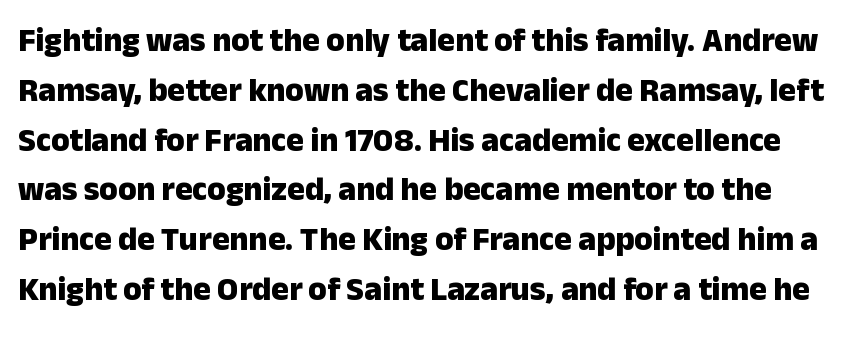
The face used here has the dense, thick strokes of a bold. Check the space under the baseline: it is left empty. This sample uses an upright cut, with every glyph sitting square on the baseline. No feet cap the strokes, marking this as sans-serif type. The letterforms sit shoulder to shoulder at normal distance. The face used here is proportionally spaced, like ordinary book or web type.
